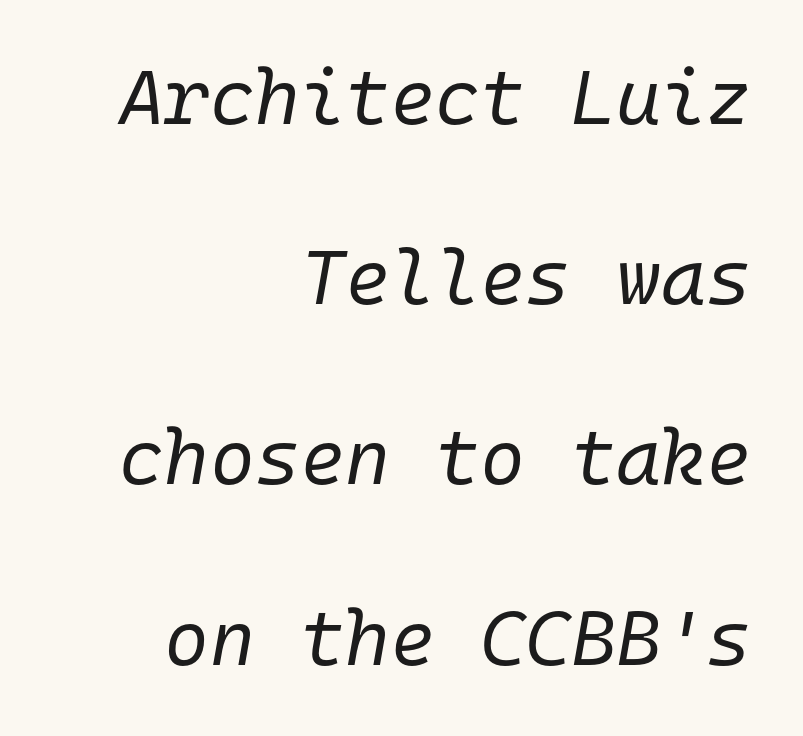
The image shows 77 px regular-weight type, italic (leaning right), monospaced; set right-aligned, loose line spacing (2.34x), normal letter spacing, not underlined; low stroke contrast and a medium x-height.
